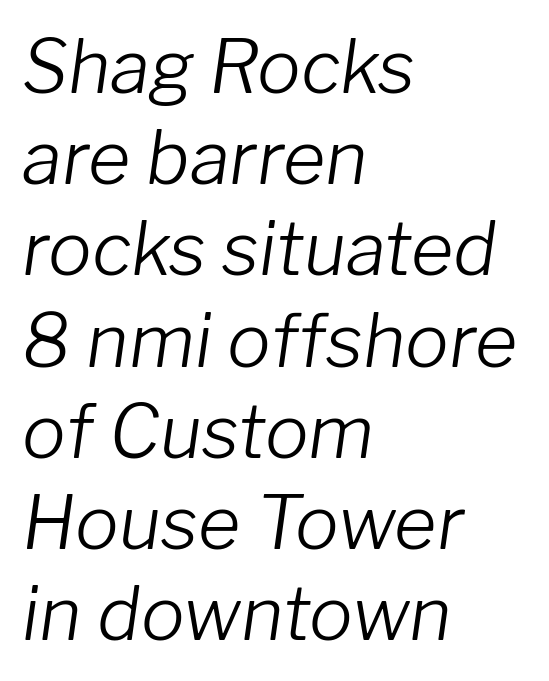
The image shows 73 px light type, italic (leaning right); set left-aligned, normal line spacing (1.25x), normal letter spacing, not underlined; low stroke contrast and a medium x-height.
